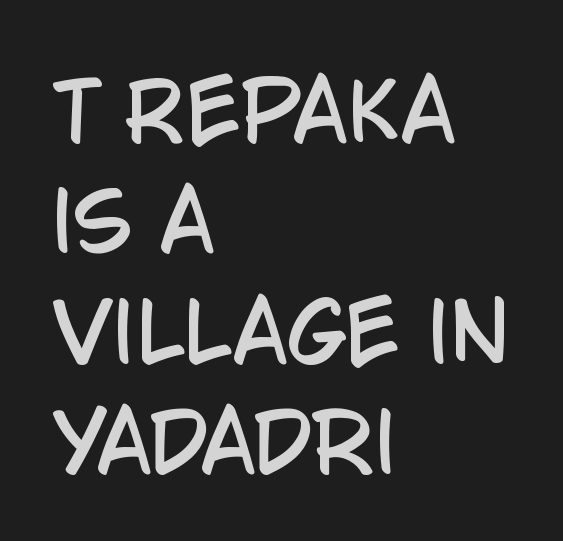
The image shows 80 px condensed sans-serif type, upright; set left-aligned, normal line spacing (1.38x), normal letter spacing, not underlined; low stroke contrast and a large x-height.
